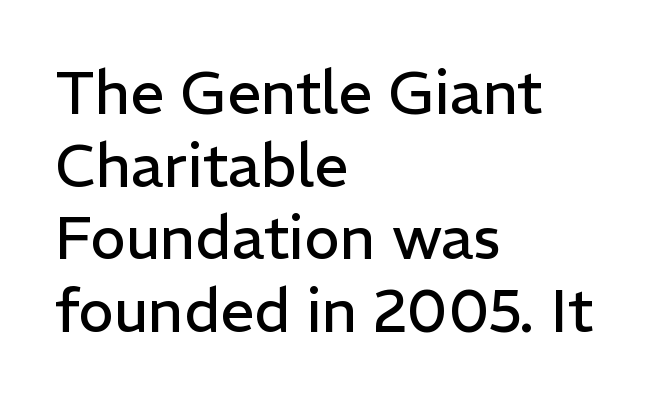
Compared with typical body copy, the letter spacing here is the same. Line starts are locked; line ends wander. The space directly below the letters is spotless. To sum up the face: it is a sans, with no serifs. Do the letters lean? They stand straight. Think standard paragraph weight, or any step lighter than that.
